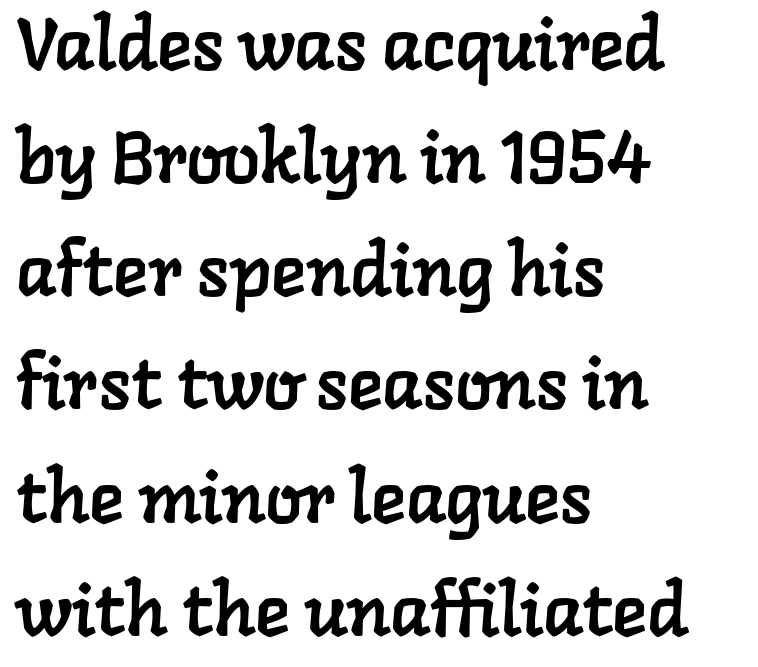
The image shows 73 px serif type; set left-aligned, normal line spacing (1.55x), normal letter spacing, not underlined; low stroke contrast and a medium x-height.
